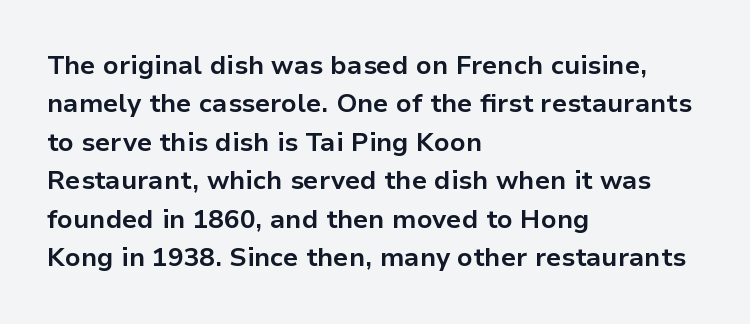
The image shows 26 px bold type, upright; set left-aligned, normal line spacing (1.48x), normal letter spacing, not underlined.
